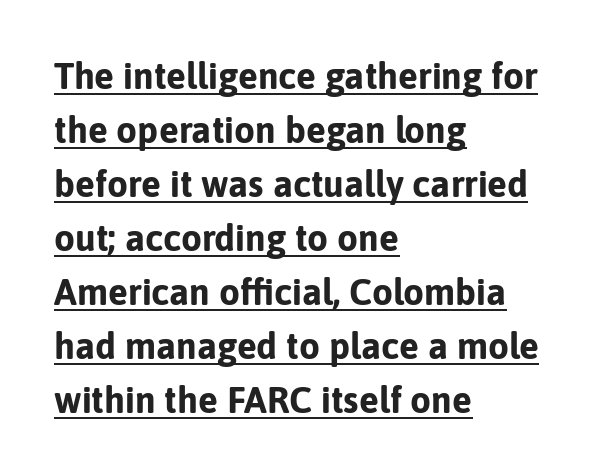
Q: Is the text bold? A: Yes.
Q: Is the text italic (slanted)? A: No, it is upright.
Q: Is the typeface a serif or a sans-serif typeface? A: Sans-serif.
Q: Is the text underlined? A: Yes.
Q: How is the paragraph aligned? A: Left-aligned.
Q: Is the spacing between letters normal or unusually wide? A: Normal.
Q: Is the spacing between lines tight, normal or loose? A: Normal.
Q: Width (condensed, normal, or wide)? A: Normal.
Q: Stroke contrast? A: Low.
Q: x-height? A: Medium.
Q: Monospaced? A: No.
